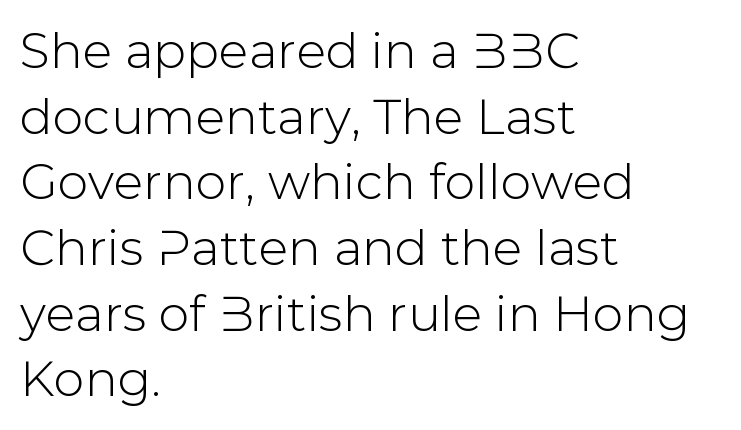
{"serif": "no", "italic": "no", "width": "normal", "stroke_contrast": "low", "x_height": "medium", "monospaced": "no", "underline": "no", "align": "left", "line_spacing": "normal", "line_spacing_ratio": 1.34, "letter_spacing": "normal", "letter_spacing_em": 0.0, "glyph_px": 49}
